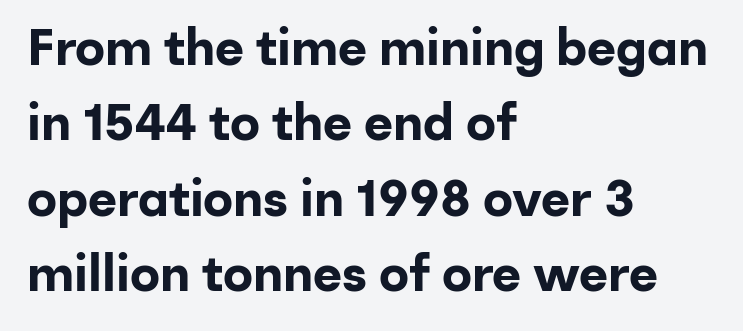
You could not count columns in this text — the font is proportionally spaced. Check where the strokes stop: nothing finishes them off — pure sans. Left-aligned paragraph, ragged on the right. Descenders are the only things crossing below the line. Caption: standard tracking, unaltered.
